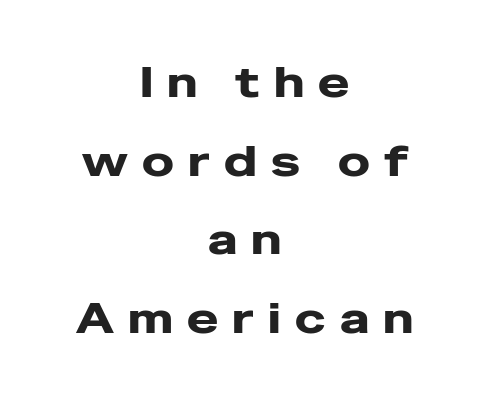
{"serif": "no", "italic": "no", "width": "wide", "stroke_contrast": "low", "x_height": "medium", "monospaced": "no", "underline": "no", "align": "center", "line_spacing_ratio": 1.87, "letter_spacing": "wide", "letter_spacing_em": 0.34, "glyph_px": 42}
